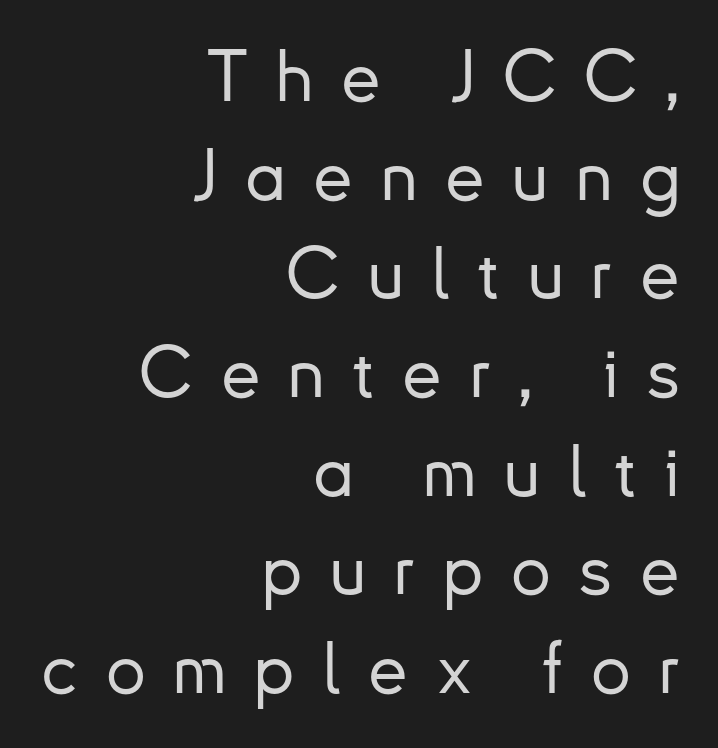
The image shows 71 px sans-serif type, upright; set right-aligned, normal line spacing (1.39x), unusually wide letter spacing (+0.39 em), not underlined; low stroke contrast and a small x-height.
